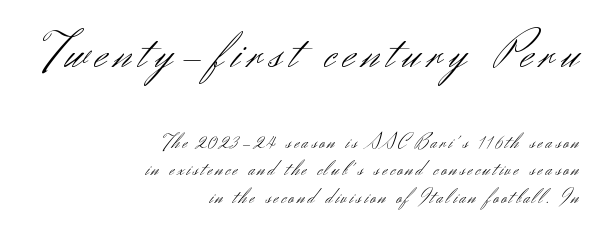
Q: Is the text bold? A: No.
Q: Is the text italic (slanted)? A: Yes.
Q: Is the typeface a serif or a sans-serif typeface? A: Sans-serif.
Q: Is the text underlined? A: No.
Q: How is the paragraph aligned? A: Right-aligned.
Q: Is the spacing between lines tight, normal or loose? A: Normal.
Q: Which block of text is set in a larger size, the first (top) or the second (bottom)? A: The first (top) one.
Q: Width (condensed, normal, or wide)? A: Normal.
Q: Stroke contrast? A: Medium.
Q: x-height? A: Small.
Q: Monospaced? A: No.
